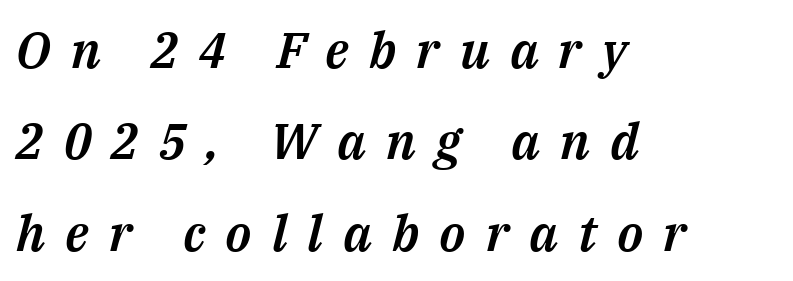
Left-aligned paragraph, ragged on the right. The letters advance in unequal steps, a hallmark of proportional type. Emphasis-style slanted type is in use. Underlining? Definitely not there. Each word looks stretched out because of the extra space between its letters.
